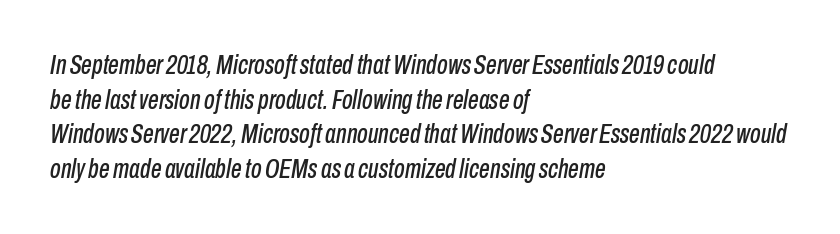
The image shows 27 px text type, italic (leaning right); set left-aligned, normal line spacing (1.28x), normal letter spacing, not underlined.
